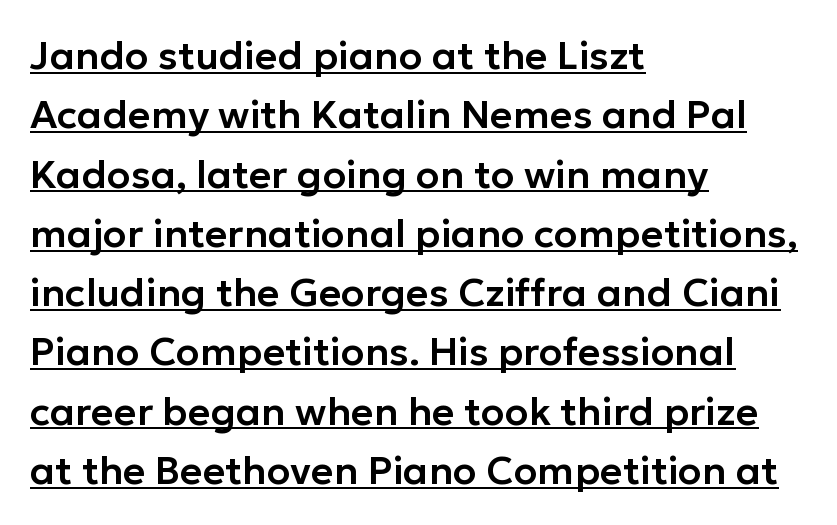
Q: Is the text italic (slanted)? A: No, it is upright.
Q: Is the typeface a serif or a sans-serif typeface? A: Sans-serif.
Q: Is the text underlined? A: Yes.
Q: How is the paragraph aligned? A: Left-aligned.
Q: Is the spacing between letters normal or unusually wide? A: Normal.
Q: Is the spacing between lines tight, normal or loose? A: Normal.
Q: Width (condensed, normal, or wide)? A: Normal.
Q: Stroke contrast? A: Low.
Q: x-height? A: Medium.
Q: Monospaced? A: No.
